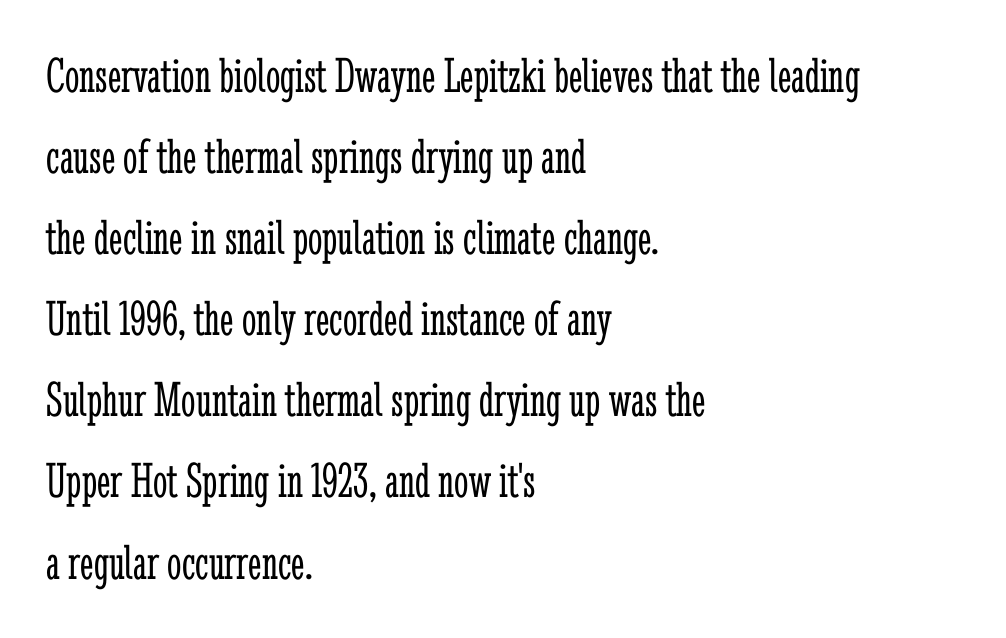
Nobody drew a line under any word here. Nothing heavy about these letters — not bold at all. Quick note: interline space is typical. Characters remain perfectly vertical along every line.
